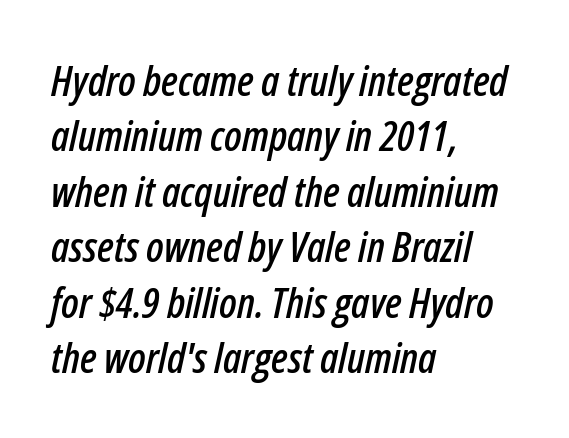
The image shows 42 px condensed type, italic (leaning right); set left-aligned, normal line spacing (1.32x), normal letter spacing, not underlined; low stroke contrast and a medium x-height.
